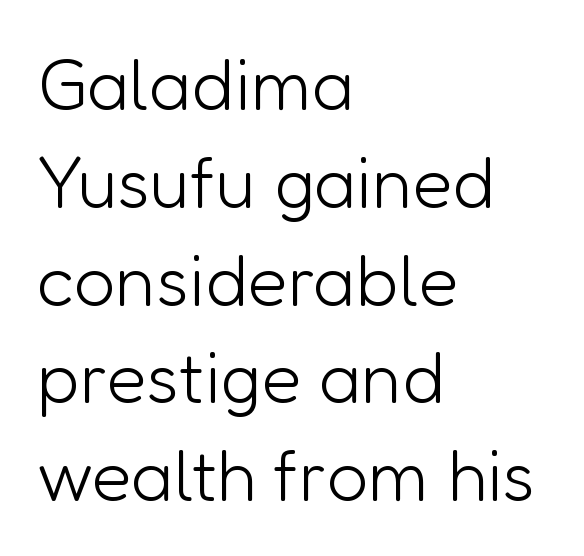
Q: Is the text bold? A: No.
Q: Is the text italic (slanted)? A: No, it is upright.
Q: Is the typeface a serif or a sans-serif typeface? A: Sans-serif.
Q: Is the text underlined? A: No.
Q: How is the paragraph aligned? A: Left-aligned.
Q: Is the spacing between letters normal or unusually wide? A: Normal.
Q: Is the spacing between lines tight, normal or loose? A: Normal.
Q: Width (condensed, normal, or wide)? A: Normal.
Q: Stroke contrast? A: Low.
Q: x-height? A: Medium.
Q: Monospaced? A: No.
